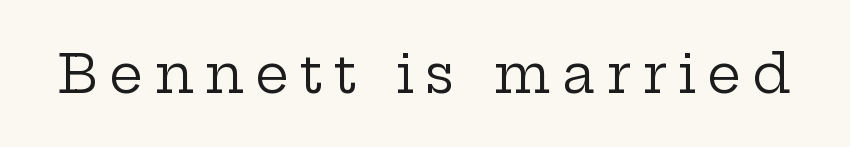
Q: Is the text bold? A: No.
Q: Is the text italic (slanted)? A: No, it is upright.
Q: Is the typeface a serif or a sans-serif typeface? A: Serif.
Q: Is the text underlined? A: No.
Q: Is the spacing between letters normal or unusually wide? A: Unusually wide.
Q: Width (condensed, normal, or wide)? A: Wide.
Q: Stroke contrast? A: Low.
Q: x-height? A: Medium.
Q: Monospaced? A: No.
